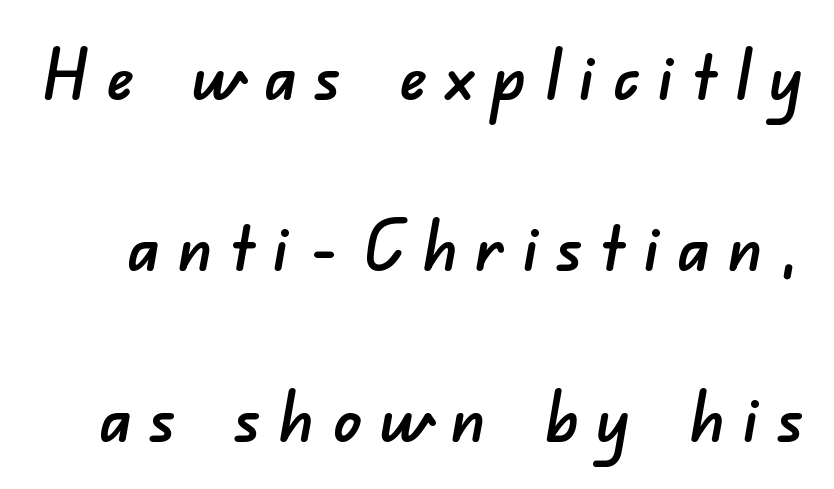
{"serif": "no", "width": "normal", "stroke_contrast": "low", "x_height": "small", "monospaced": "no", "underline": "no", "line_spacing": "loose", "line_spacing_ratio": 2.48, "letter_spacing": "wide", "letter_spacing_em": 0.26, "glyph_px": 69}
